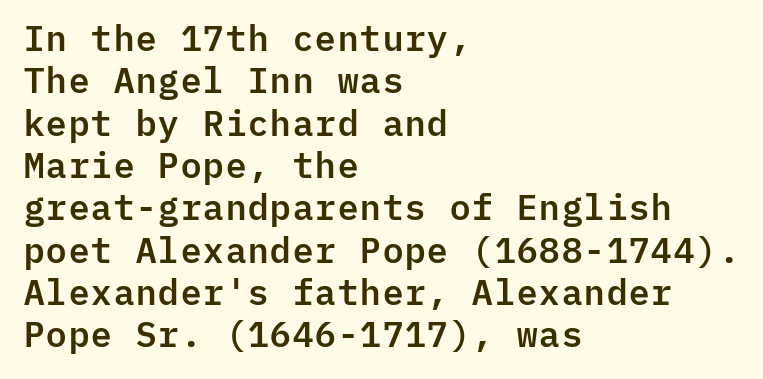
{"serif": "no", "italic": "no", "width": "normal", "stroke_contrast": "low", "x_height": "medium", "monospaced": "yes", "underline": "no", "align": "left", "line_spacing_ratio": 1.21, "letter_spacing": "normal", "letter_spacing_em": 0.0, "glyph_px": 35}
